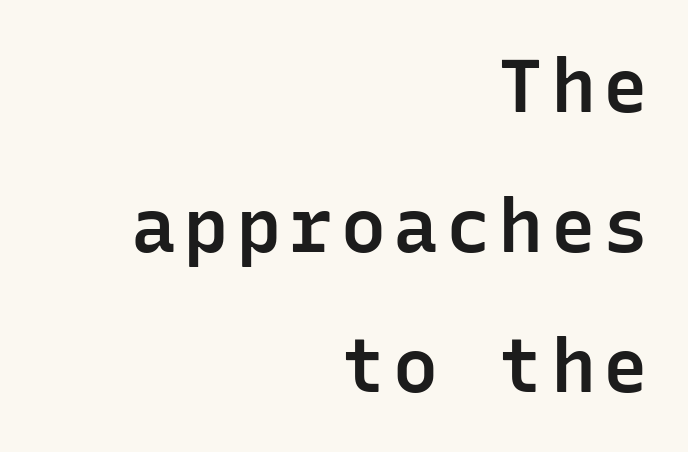
{"serif": "no", "italic": "no", "bold": "semi", "weight": "semibold", "width": "normal", "stroke_contrast": "low", "x_height": "medium", "monospaced": "yes", "underline": "no", "align": "right", "line_spacing_ratio": 1.87, "glyph_px": 75}
